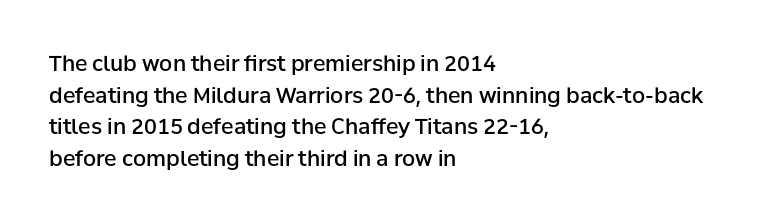
Q: Is the text bold? A: Semi-bold.
Q: Is the text italic (slanted)? A: No, it is upright.
Q: Is the text underlined? A: No.
Q: How is the paragraph aligned? A: Left-aligned.
Q: Is the spacing between letters normal or unusually wide? A: Normal.
Q: Is the spacing between lines tight, normal or loose? A: Normal.
